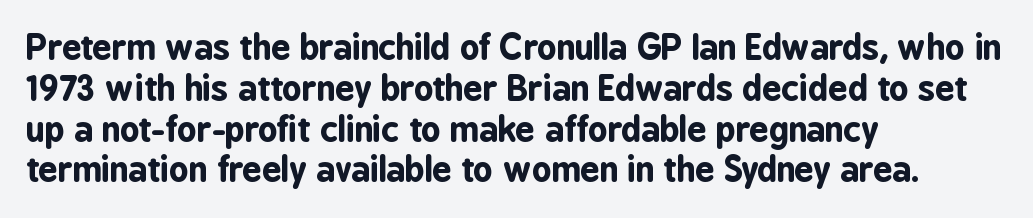
Observe the ordinary spacing: letters are neighbours, not strangers. The specimen omits any rule beneath the text block's lines. Typesetter's note: full bold, strokes at maximum text heaviness. Every stem runs plumb, perpendicular to the baseline. The face used here is proportionally spaced, like ordinary book or web type. A sans-serif font was chosen for this passage.
